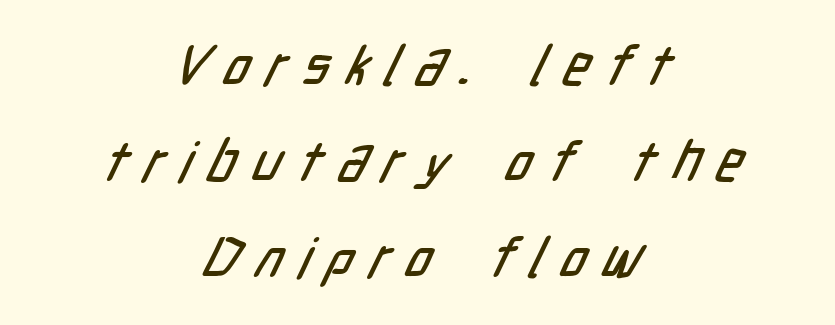
Unlike a traditional serif, this face leaves its strokes unadorned. The rendering uses natural spacing where letterforms have individual widths. The horizontal fit of the characters is loose and conspicuously gappy. Is the block centered? Yes — each line is placed symmetrically about the middle. Check the space under the baseline: it is left empty.
